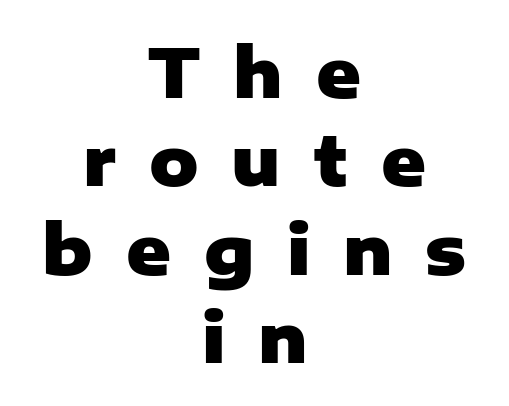
{"serif": "no", "italic": "no", "bold": "yes", "weight": "heavy", "width": "normal", "stroke_contrast": "low", "x_height": "medium", "monospaced": "no", "underline": "no", "align": "center", "line_spacing": "normal", "line_spacing_ratio": 1.3, "letter_spacing": "wide", "letter_spacing_em": 0.48, "glyph_px": 68}
